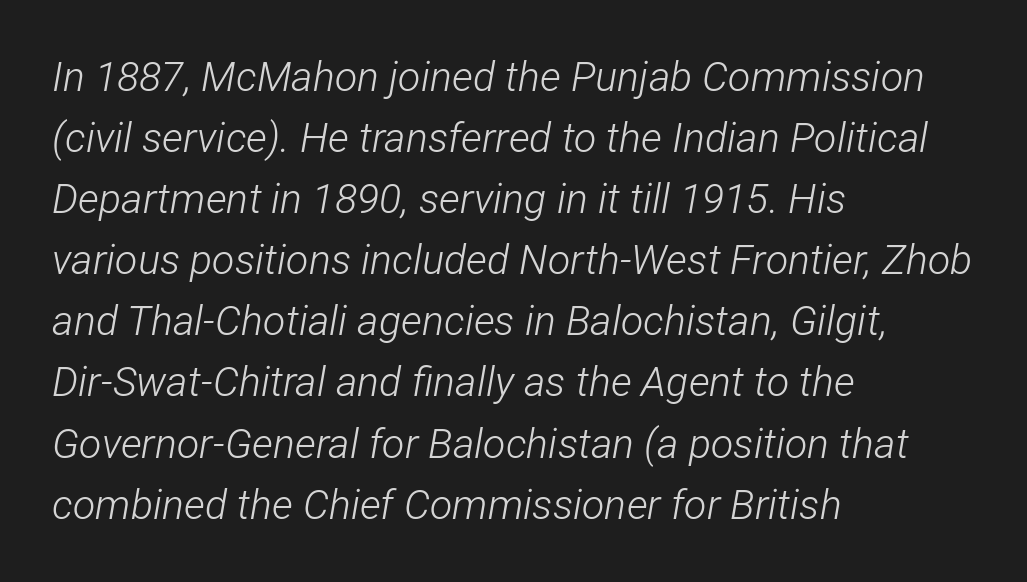
{"italic": "yes", "lean": "right", "slant_degrees": 12, "bold": "no", "weight": "light", "width": "condensed", "stroke_contrast": "low", "x_height": "medium", "monospaced": "no", "underline": "no", "align": "left", "line_spacing": "normal", "line_spacing_ratio": 1.49, "letter_spacing": "normal", "letter_spacing_em": 0.0, "glyph_px": 41}
